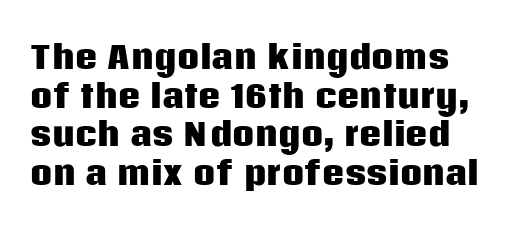
The image shows 31 px heavy sans-serif type, upright; set normal line spacing (1.25x), normal letter spacing, not underlined; low stroke contrast and a large x-height.
